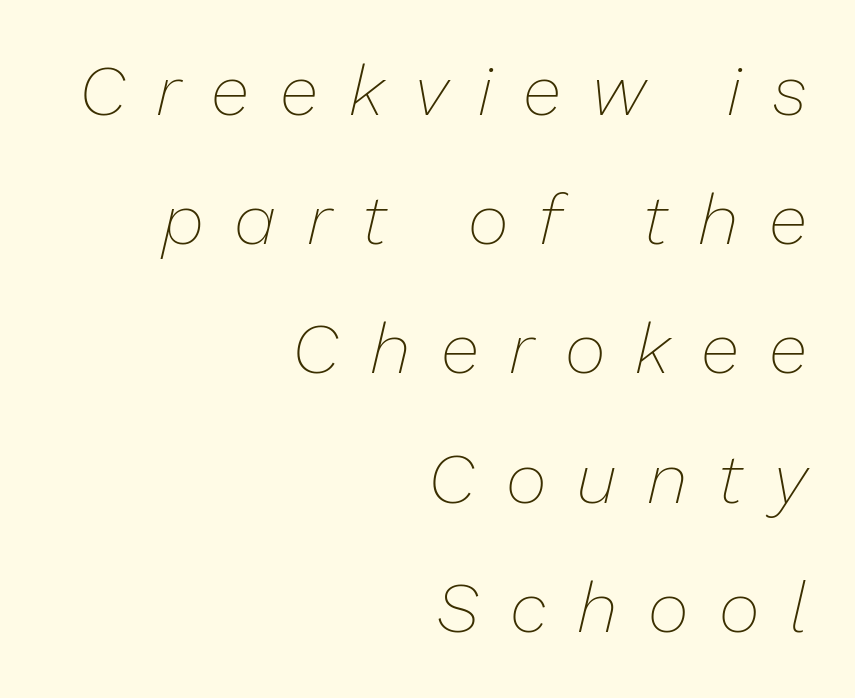
{"italic": "yes", "lean": "right", "slant_degrees": 13, "bold": "no", "weight": "thin", "width": "normal", "stroke_contrast": "low", "x_height": "medium", "monospaced": "no", "underline": "no", "align": "right", "line_spacing_ratio": 1.82, "letter_spacing": "wide", "letter_spacing_em": 0.43, "glyph_px": 71}
